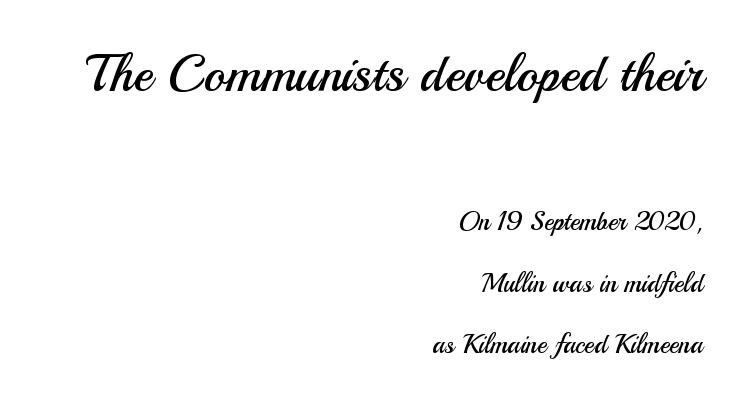
The image shows 52 px regular-weight sans-serif type; set right-aligned, loose line spacing (2.36x), normal letter spacing, not underlined; the first (top) block is 2.0x larger; medium stroke contrast and a small x-height.
